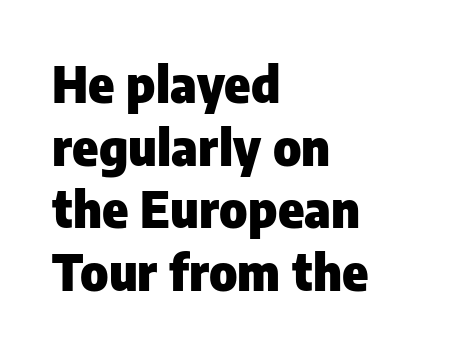
The image shows 49 px heavy sans-serif type, upright; set left-aligned, normal line spacing (1.28x), normal letter spacing, not underlined; low stroke contrast and a medium x-height.
